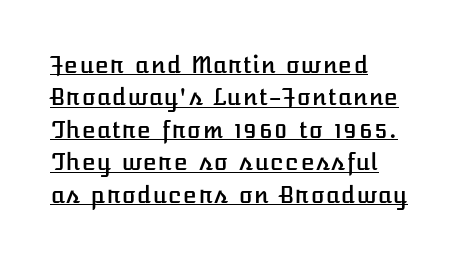
This sample carries an underscore along the baseline area. Vertical strokes here are truly vertical. In terms of leading, this rendering sits right in the middle. Standard letterfit; no display-style spreading of the glyphs.
